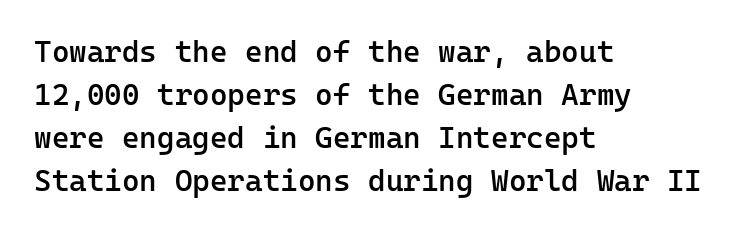
Fixed-width glyphs throughout — classic coding-font behaviour. No italicization has been applied; the sample stays upright. Typeset ragged right — the left edge is the straight one. The face used here is a sans, in the tradition of grotesques and geometrics.
